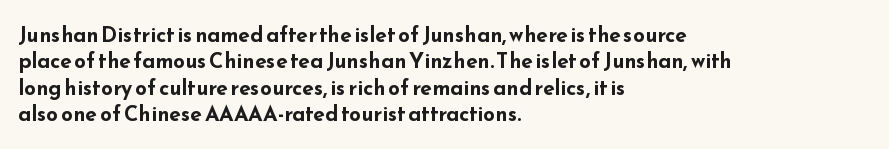
The image shows 21 px bold type, upright; set left-aligned, normal line spacing (1.26x), normal letter spacing, not underlined.
